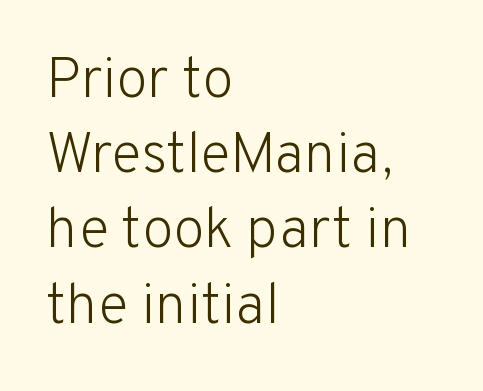
{"serif": "no", "italic": "no", "bold": "no", "weight": "light", "width": "normal", "stroke_contrast": "low", "x_height": "medium", "monospaced": "no", "underline": "no", "align": "left", "line_spacing": "normal", "line_spacing_ratio": 1.32, "letter_spacing": "normal", "letter_spacing_em": 0.0, "glyph_px": 57}
